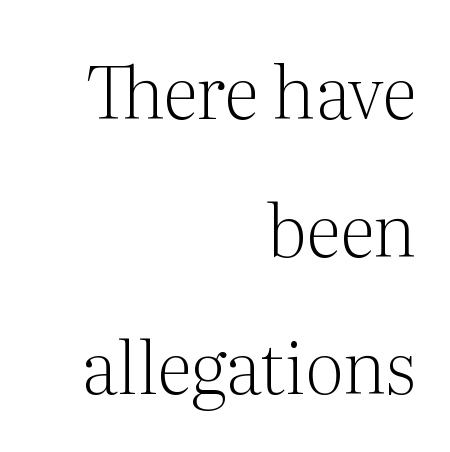
Proportional: the letters do not fall into vertical columns. Lines of text with bare space underneath. You could fit nearly another row in the gap between these rows. This reads as an unemphasized weight, regular at the heaviest. Regarding serifs, this sample has them.
